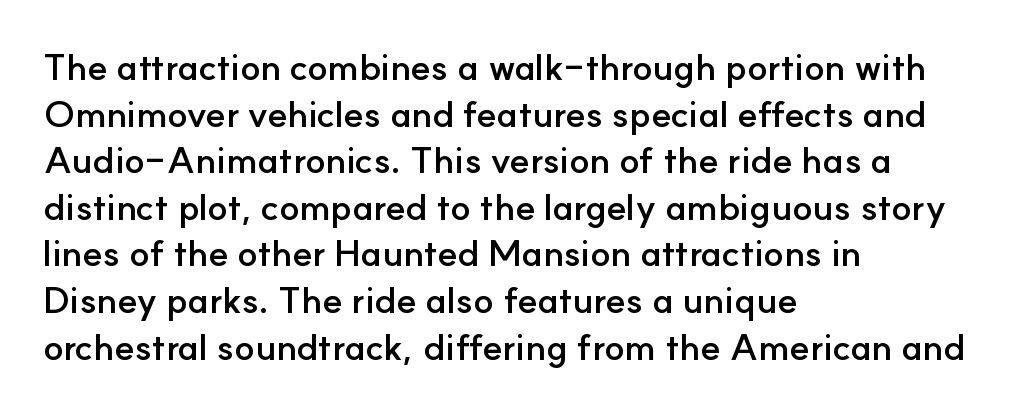
{"serif": "no", "italic": "no", "bold": "yes", "weight": "semibold", "width": "normal", "stroke_contrast": "low", "x_height": "small", "monospaced": "no", "underline": "no", "align": "left", "line_spacing": "normal", "line_spacing_ratio": 1.26, "letter_spacing": "normal", "letter_spacing_em": 0.0, "glyph_px": 37}
